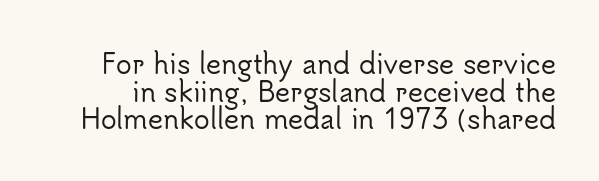
{"italic": "no", "underline": "no", "line_spacing": "tight", "line_spacing_ratio": 1.06, "letter_spacing": "normal", "letter_spacing_em": 0.0, "glyph_px": 26}
